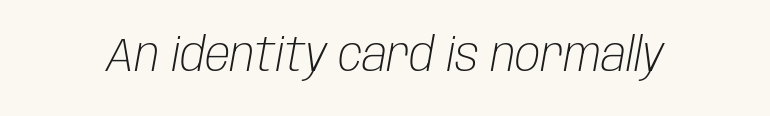
{"italic": "yes", "lean": "right", "slant_degrees": 10, "bold": "no", "weight": "light", "width": "condensed", "stroke_contrast": "low", "x_height": "large", "monospaced": "no", "underline": "no", "letter_spacing": "normal", "letter_spacing_em": 0.0, "glyph_px": 47}
